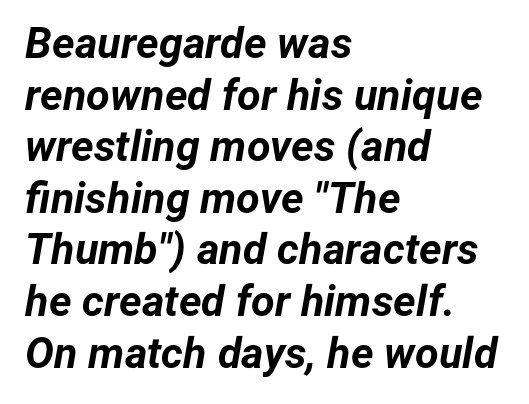
Tall strokes in this sample are angled rather than plumb. Is this a fixed-width face? No — the glyphs have proportional, varying widths. Compared with a centered layout, this one pins lines to the left instead. There is no visible air inserted between adjacent glyphs.
